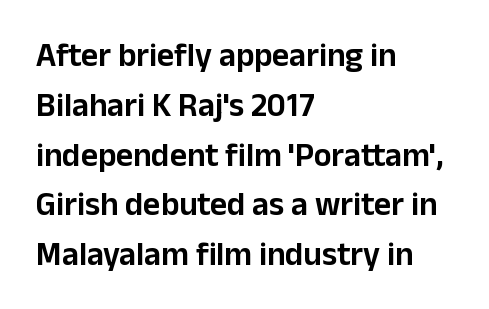
The image shows 33 px sans-serif type, upright; set left-aligned, normal line spacing (1.51x), normal letter spacing, not underlined; low stroke contrast and a medium x-height.
